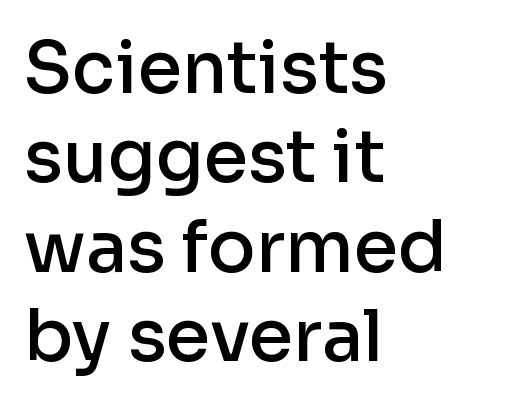
{"serif": "no", "italic": "no", "bold": "semi", "weight": "semibold", "width": "normal", "stroke_contrast": "low", "x_height": "medium", "monospaced": "no", "underline": "no", "align": "left", "line_spacing": "normal", "line_spacing_ratio": 1.26, "letter_spacing": "normal", "letter_spacing_em": 0.0, "glyph_px": 71}
